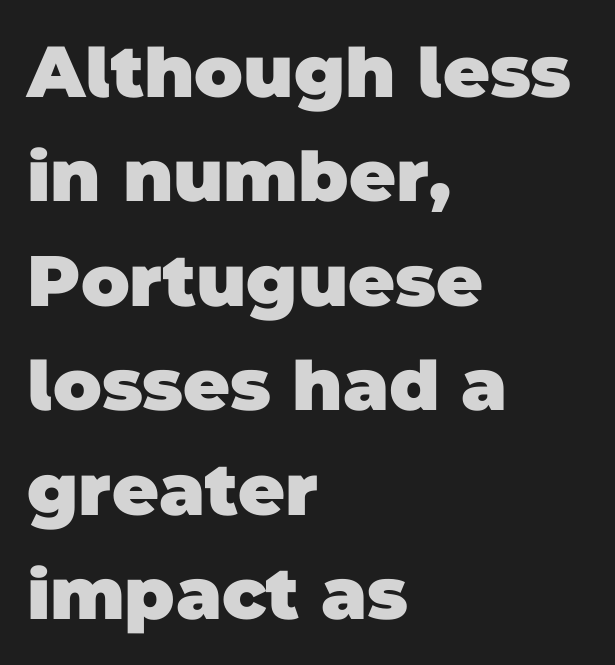
Baseline-to-baseline distance is the conventional proportion of letter height. Letters rest on an invisible, unmarked baseline. Varying glyph widths throughout — classic text-font behaviour. The type family on display is of the sans-serif kind. Short note: letters normally spaced. All the whitespace from short lines collects on the right.
